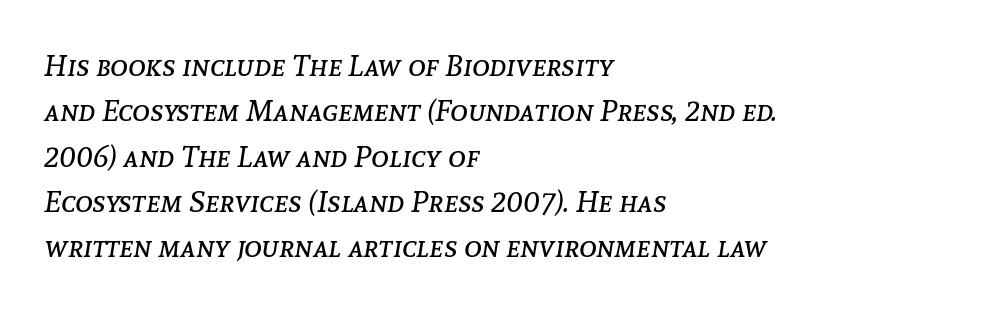
{"italic": "yes", "lean": "right", "slant_degrees": 8, "bold": "no", "weight": "regular", "width": "normal", "stroke_contrast": "low", "x_height": "medium", "monospaced": "no", "underline": "no", "align": "left", "line_spacing": "normal", "line_spacing_ratio": 1.51, "letter_spacing": "normal", "letter_spacing_em": 0.0, "glyph_px": 30}
